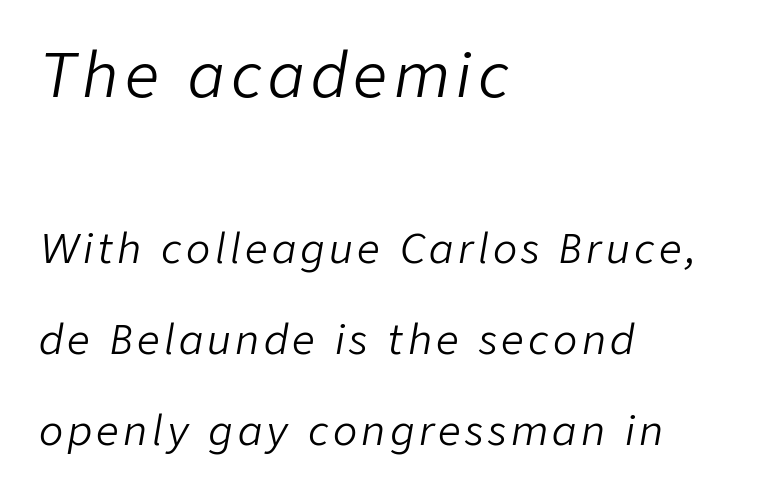
The image shows 60 px light type, italic (leaning right); set left-aligned, loose line spacing (2.28x), not underlined; the first (top) block is 1.5x larger; low stroke contrast and a medium x-height.
